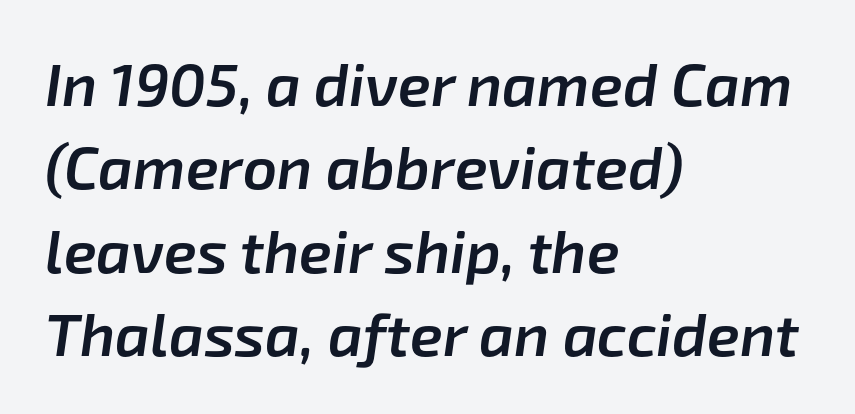
{"italic": "yes", "lean": "right", "slant_degrees": 8, "bold": "semi", "weight": "semibold", "width": "normal", "stroke_contrast": "low", "x_height": "medium", "monospaced": "no", "underline": "no", "align": "left", "line_spacing": "normal", "line_spacing_ratio": 1.39, "letter_spacing": "normal", "letter_spacing_em": 0.0, "glyph_px": 60}
